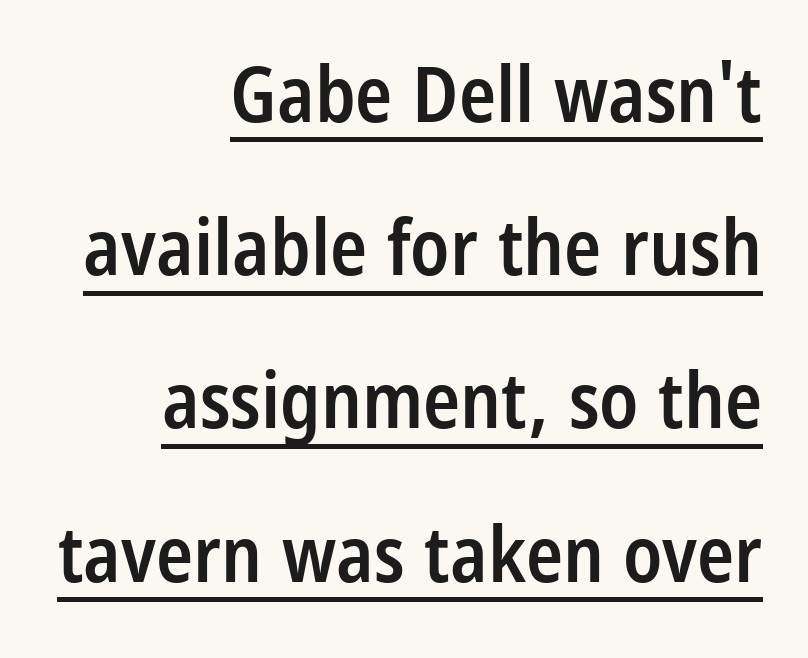
How are the letters spaced? Ordinarily, with no added tracking. If you measured baseline to baseline, you'd find a long distance. Here the designer chose a conventional face with non-uniform glyph widths. The paragraph shown leans on its right margin.
